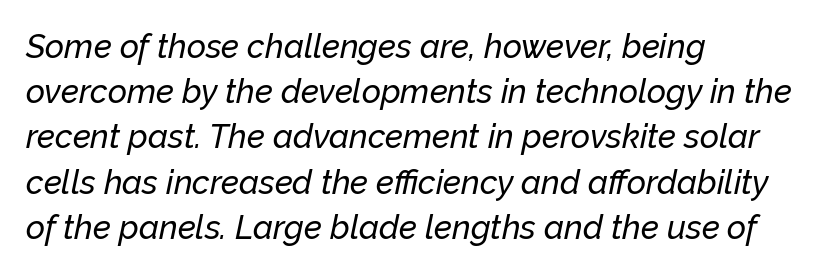
A typesetter would call this proportional, since set widths differ per character. Quick note: underline off. The glyphs look as if they've been sheared to an angle. There is no visible air inserted between adjacent glyphs. Notice how the passage keeps a crisp vertical edge on the left only.
